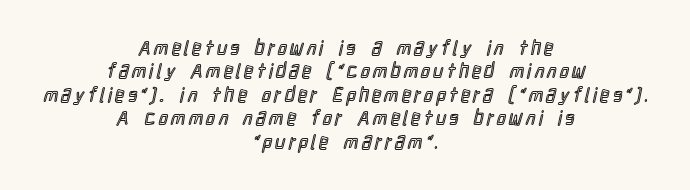
Q: Is the text italic (slanted)? A: Yes.
Q: Is the text underlined? A: No.
Q: How is the paragraph aligned? A: Centered.
